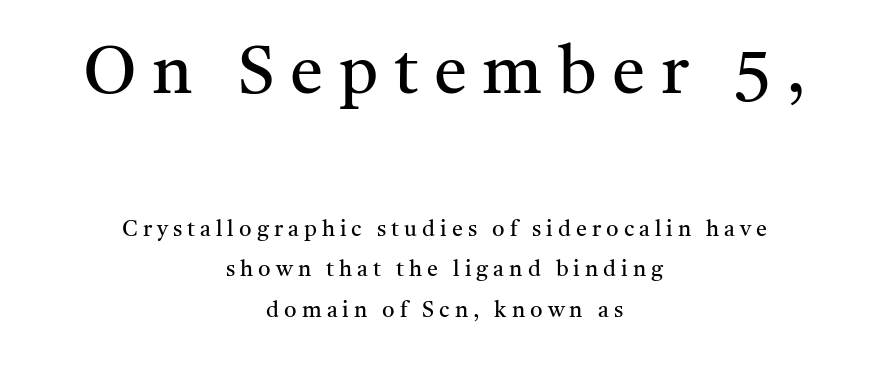
The image shows 67 px regular-weight serif type, upright; set centered, line spacing 1.84x, unusually wide letter spacing (+0.23 em), not underlined; the first (top) block is 3.05x larger; medium stroke contrast and a medium x-height.
